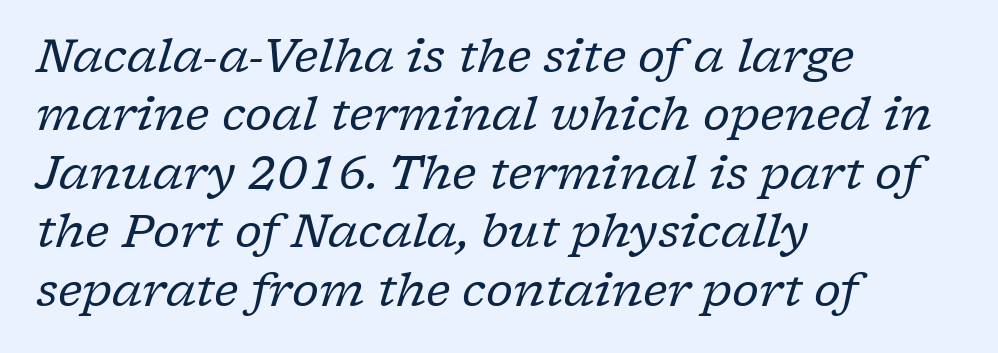
Q: Is the text bold? A: No.
Q: Is the text italic (slanted)? A: Yes, it leans right by about 17 degrees.
Q: Is the typeface a serif or a sans-serif typeface? A: Serif.
Q: Is the text underlined? A: No.
Q: How is the paragraph aligned? A: Left-aligned.
Q: Is the spacing between letters normal or unusually wide? A: Normal.
Q: Is the spacing between lines tight, normal or loose? A: Normal.
Q: Width (condensed, normal, or wide)? A: Normal.
Q: Stroke contrast? A: Low.
Q: x-height? A: Medium.
Q: Monospaced? A: No.
